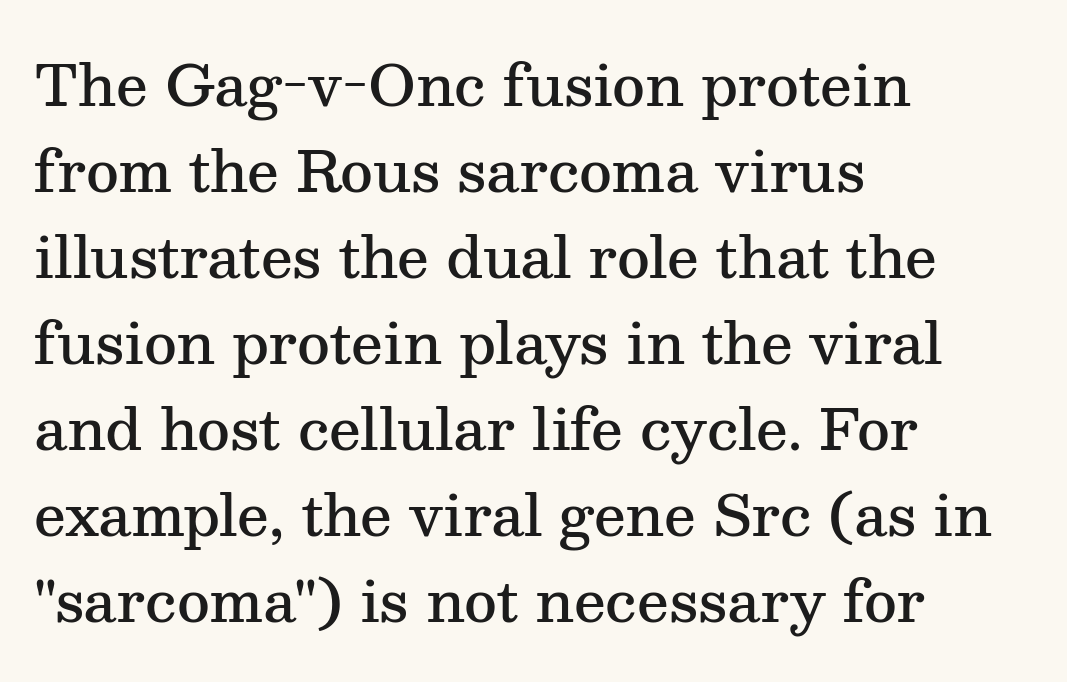
The image shows 57 px semibold serif type, upright; set left-aligned, normal line spacing (1.51x), normal letter spacing, not underlined; medium stroke contrast and a medium x-height.
